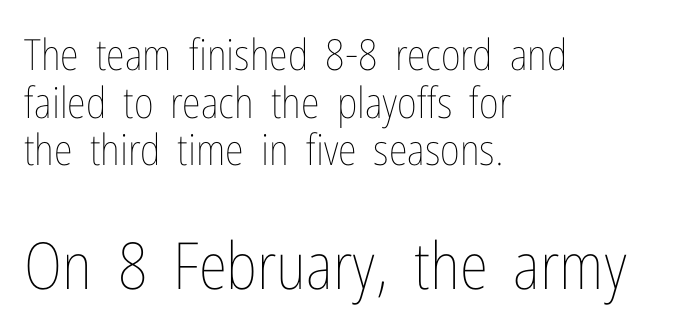
{"italic": "no", "bold": "no", "weight": "thin", "width": "condensed", "stroke_contrast": "low", "x_height": "medium", "monospaced": "no", "underline": "no", "align": "left", "line_spacing": "tight", "line_spacing_ratio": 1.11, "letter_spacing": "normal", "letter_spacing_em": 0.0, "larger_block": "second", "size_ratio": 1.51, "glyph_px": 65}
